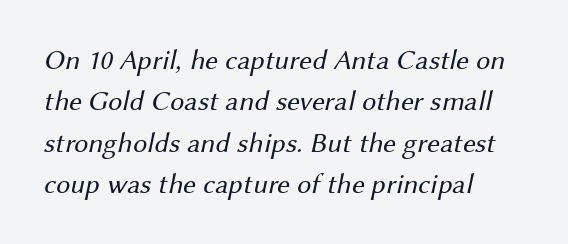
Q: Is the text bold? A: No.
Q: Is the typeface a serif or a sans-serif typeface? A: Sans-serif.
Q: Is the text underlined? A: No.
Q: How is the paragraph aligned? A: Left-aligned.
Q: Is the spacing between letters normal or unusually wide? A: Normal.
Q: Is the spacing between lines tight, normal or loose? A: Normal.
Q: Width (condensed, normal, or wide)? A: Normal.
Q: Stroke contrast? A: Medium.
Q: x-height? A: Medium.
Q: Monospaced? A: No.
